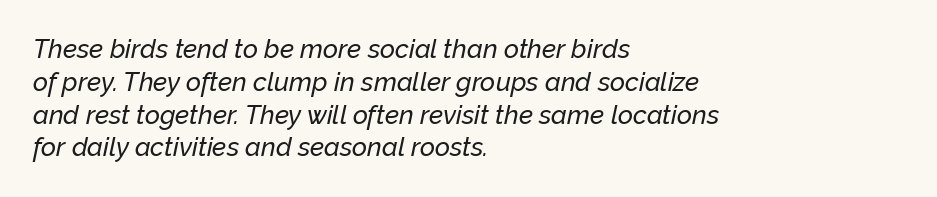
The image shows 26 px text type, italic (leaning right); set left-aligned, normal line spacing (1.26x), normal letter spacing, not underlined.
